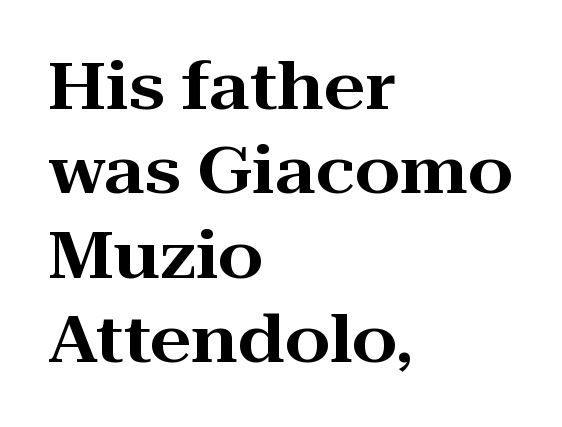
{"serif": "yes", "italic": "no", "width": "wide", "stroke_contrast": "high", "x_height": "medium", "monospaced": "no", "underline": "no", "align": "left", "line_spacing": "normal", "line_spacing_ratio": 1.3, "letter_spacing": "normal", "letter_spacing_em": 0.0, "glyph_px": 65}
